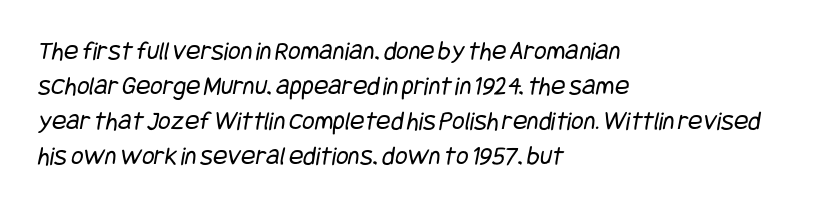
Q: Is the text bold? A: No.
Q: Is the text underlined? A: No.
Q: How is the paragraph aligned? A: Left-aligned.
Q: Is the spacing between letters normal or unusually wide? A: Normal.
Q: Is the spacing between lines tight, normal or loose? A: Normal.
